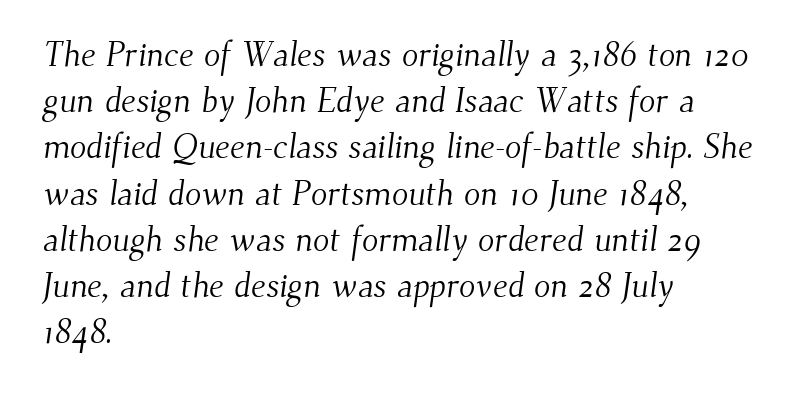
The image shows 34 px light serif type; set left-aligned, normal line spacing (1.36x), normal letter spacing, not underlined; medium stroke contrast and a small x-height.
